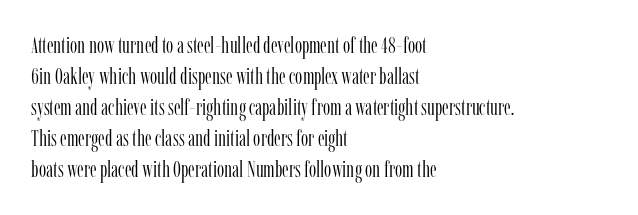
Q: Is the text bold? A: No.
Q: Is the text italic (slanted)? A: No, it is upright.
Q: Is the text underlined? A: No.
Q: How is the paragraph aligned? A: Left-aligned.
Q: Is the spacing between letters normal or unusually wide? A: Normal.
Q: Is the spacing between lines tight, normal or loose? A: Normal.
